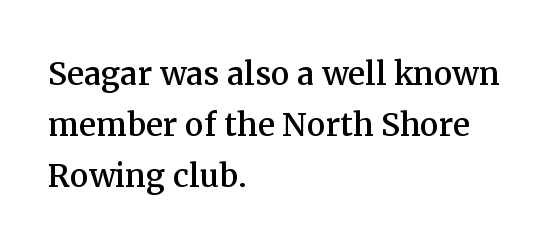
The image shows 42 px serif type, upright; set left-aligned, line spacing 1.21x, normal letter spacing, not underlined; medium stroke contrast and a medium x-height.
